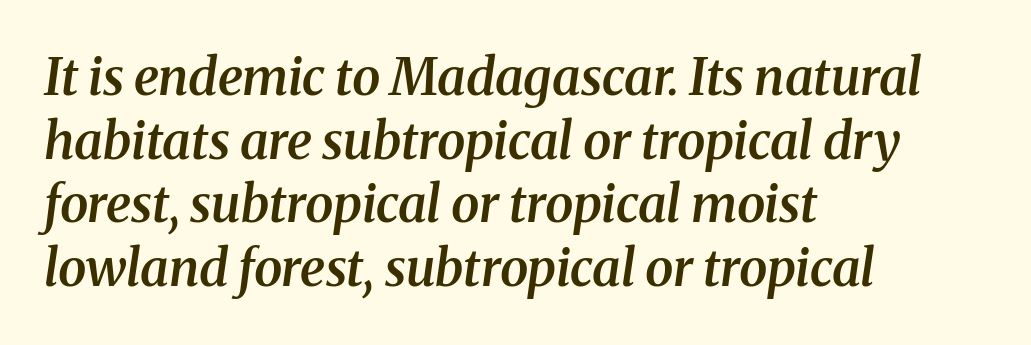
The image shows 51 px semibold serif type, italic (leaning right); set left-aligned, normal line spacing (1.25x), normal letter spacing, not underlined; medium stroke contrast and a medium x-height.
